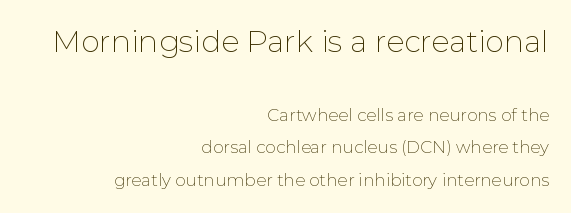
What kind of face is this? One without serifs — a sans. If you drew a ruler down the right edge, every line would touch it. The lines are spread far apart with generous leading. Is the type heavy? It reads as light-to-regular instead. A clean baseline with only descenders dipping below it. Larger block? The one above; the one below is distinctly smaller.
